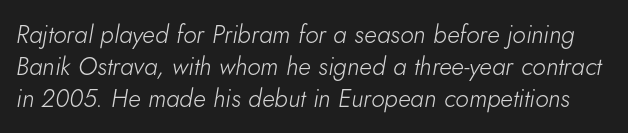
Q: Is the text bold? A: No.
Q: Is the text italic (slanted)? A: Yes, it leans right by about 5 degrees.
Q: Is the text underlined? A: No.
Q: Is the spacing between letters normal or unusually wide? A: Normal.
Q: Is the spacing between lines tight, normal or loose? A: Normal.
